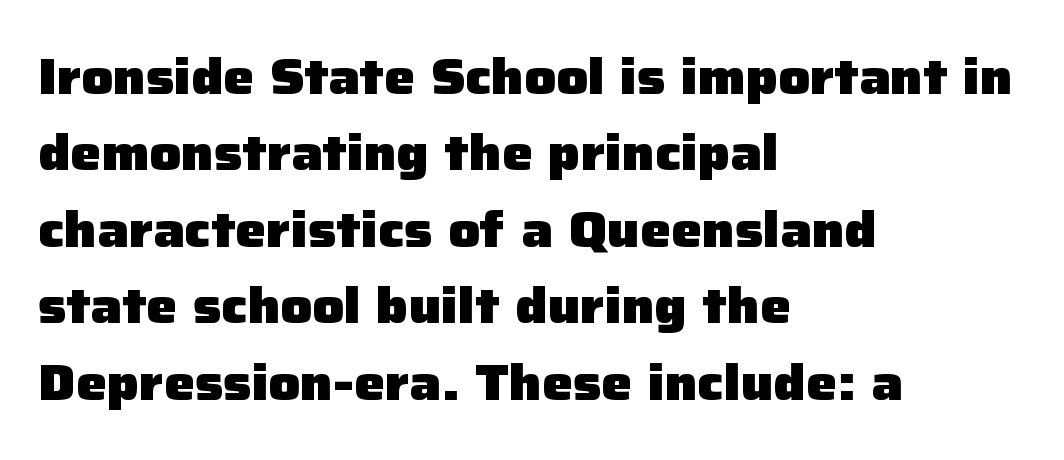
The image shows 49 px heavy sans-serif type, upright; set left-aligned, normal line spacing (1.56x), normal letter spacing, not underlined; low stroke contrast and a medium x-height.
